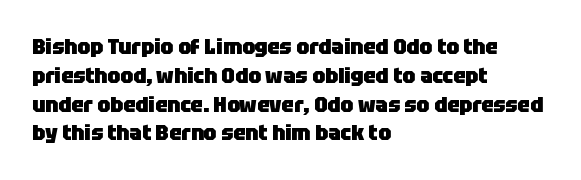
The image shows 22 px bold type, upright; set left-aligned, normal line spacing (1.31x), normal letter spacing, not underlined.
